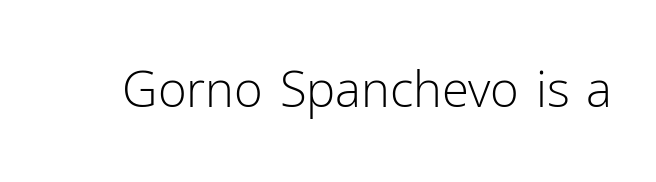
Ink coverage per letter is moderate at most. The glyphs are unaccompanied by any horizontal stroke below them. This is the regular roman posture of the typeface. Letter spacing: default.
